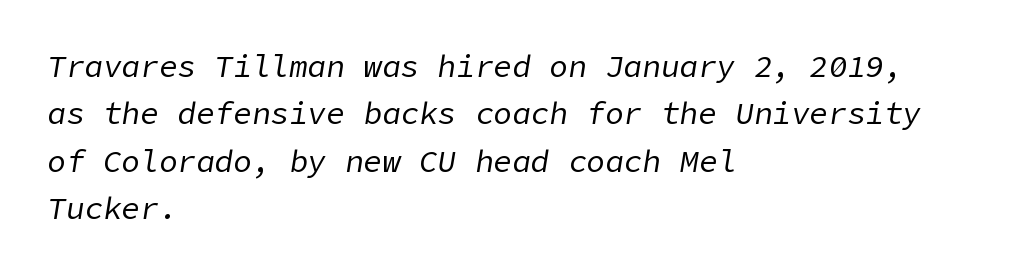
Q: Is the text bold? A: No.
Q: Is the text italic (slanted)? A: Yes, it leans right by about 9 degrees.
Q: Is the text underlined? A: No.
Q: How is the paragraph aligned? A: Left-aligned.
Q: Is the spacing between letters normal or unusually wide? A: Normal.
Q: Is the spacing between lines tight, normal or loose? A: Normal.
Q: Width (condensed, normal, or wide)? A: Normal.
Q: Stroke contrast? A: Low.
Q: x-height? A: Medium.
